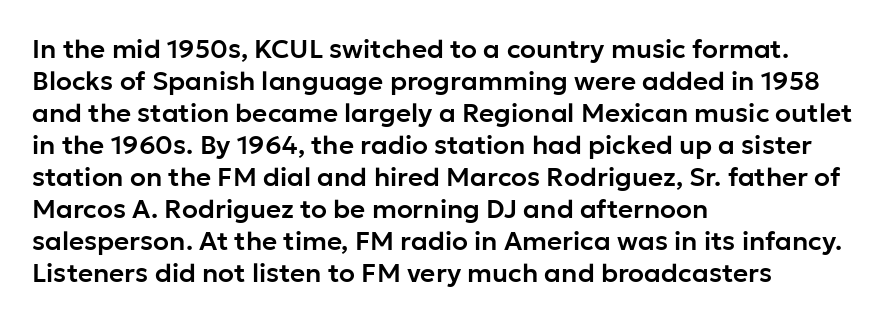
The image shows 26 px text type, upright; set left-aligned, line spacing 1.23x, normal letter spacing, not underlined.
